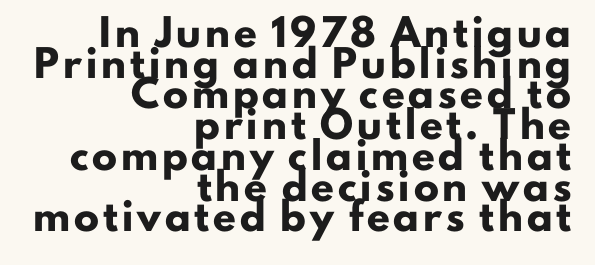
The image shows 25 px bold type, upright; set right-aligned, line spacing 1.23x, not underlined.
